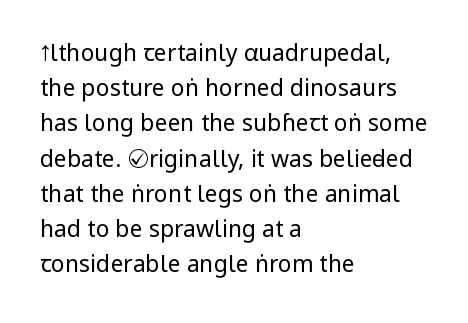
The image shows 23 px text type, upright; set left-aligned, normal line spacing (1.53x), normal letter spacing, not underlined.
